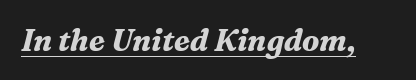
Q: Is the text bold? A: Yes.
Q: Is the text italic (slanted)? A: Yes, it leans right by about 16 degrees.
Q: Is the typeface a serif or a sans-serif typeface? A: Serif.
Q: Is the text underlined? A: Yes.
Q: Is the spacing between letters normal or unusually wide? A: Normal.
Q: Width (condensed, normal, or wide)? A: Normal.
Q: Stroke contrast? A: Medium.
Q: x-height? A: Medium.
Q: Monospaced? A: No.
